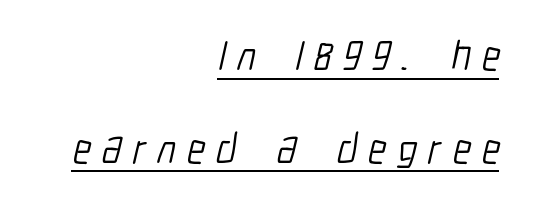
{"serif": "no", "bold": "no", "weight": "light", "width": "condensed", "stroke_contrast": "low", "x_height": "medium", "monospaced": "no", "underline": "yes", "align": "right", "line_spacing": "loose", "line_spacing_ratio": 2.21, "letter_spacing": "wide", "letter_spacing_em": 0.26, "glyph_px": 42}
